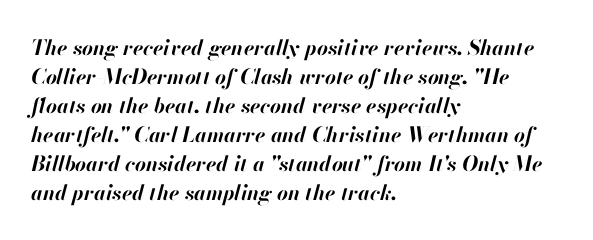
Q: Is the text bold? A: Yes.
Q: Is the text italic (slanted)? A: Yes, it leans right by about 13 degrees.
Q: Is the text underlined? A: No.
Q: How is the paragraph aligned? A: Left-aligned.
Q: Is the spacing between letters normal or unusually wide? A: Normal.
Q: Is the spacing between lines tight, normal or loose? A: Normal.
